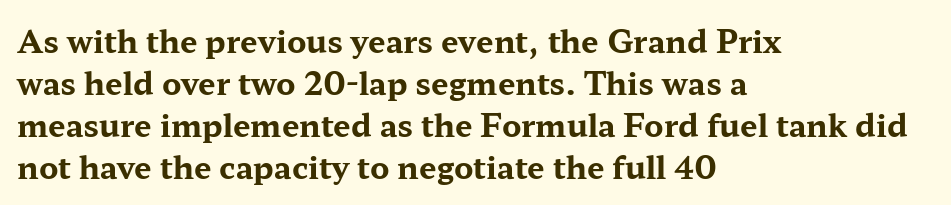
Q: Is the text bold? A: Yes.
Q: Is the text italic (slanted)? A: No, it is upright.
Q: Is the typeface a serif or a sans-serif typeface? A: Serif.
Q: Is the text underlined? A: No.
Q: How is the paragraph aligned? A: Left-aligned.
Q: Is the spacing between letters normal or unusually wide? A: Normal.
Q: Is the spacing between lines tight, normal or loose? A: Normal.
Q: Width (condensed, normal, or wide)? A: Wide.
Q: Stroke contrast? A: Medium.
Q: x-height? A: Medium.
Q: Monospaced? A: No.
